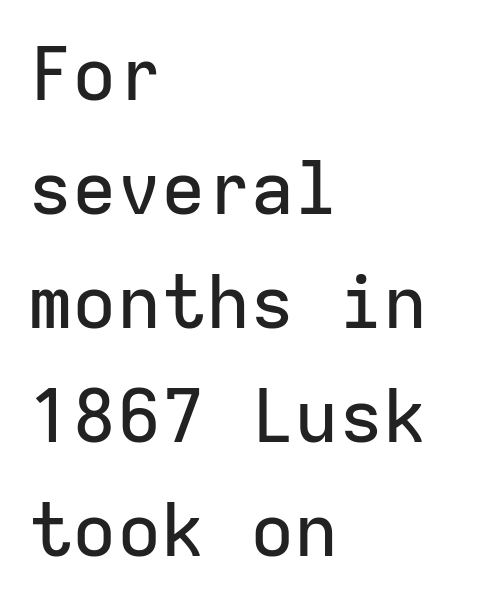
The image shows 74 px sans-serif type, upright, monospaced; set left-aligned, normal line spacing (1.54x), normal letter spacing, not underlined; low stroke contrast and a medium x-height.
